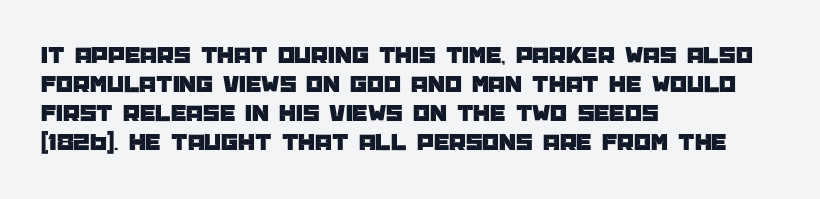
{"italic": "no", "underline": "no", "align": "left", "line_spacing_ratio": 1.21, "letter_spacing": "normal", "letter_spacing_em": 0.0, "glyph_px": 24}
